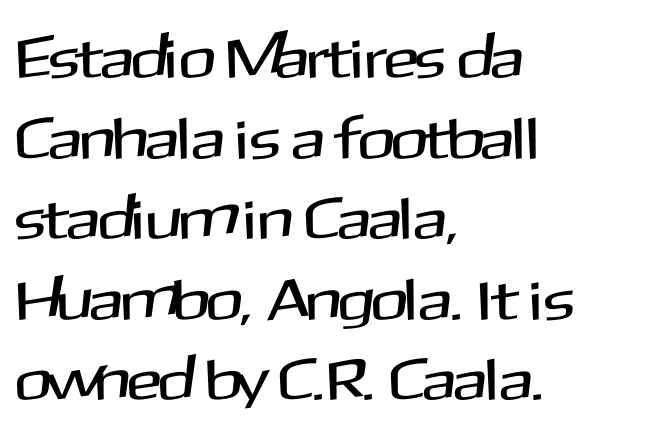
{"serif": "no", "italic": "no", "width": "normal", "stroke_contrast": "medium", "x_height": "medium", "monospaced": "no", "underline": "no", "align": "left", "line_spacing": "normal", "line_spacing_ratio": 1.39, "letter_spacing": "normal", "letter_spacing_em": 0.0, "glyph_px": 58}
